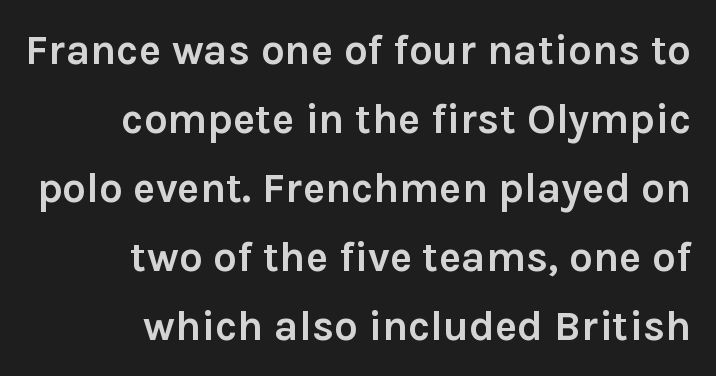
A bare baseline throughout the passage. You could not count columns in this text — the font is proportionally spaced. Strong, thick strokes mark this as bold type. The line texture is even and compact thanks to regular tracking.
